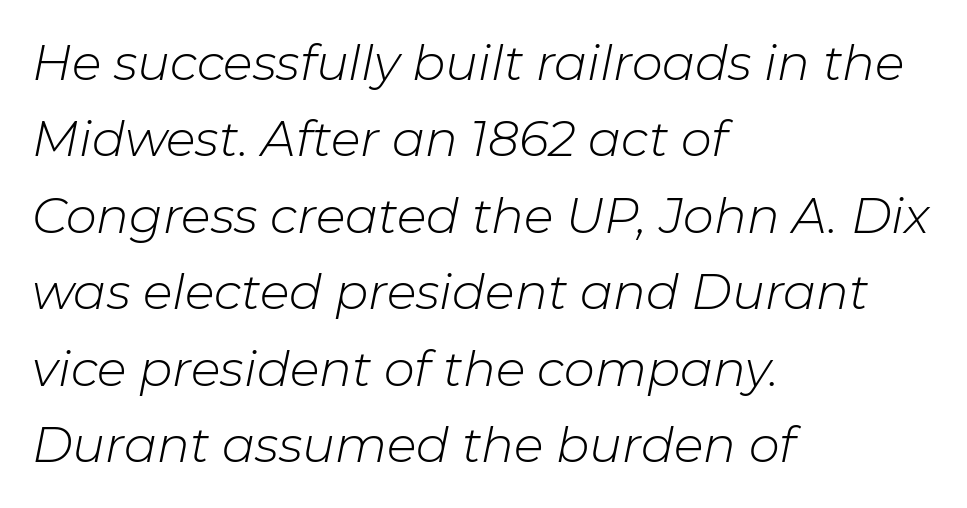
The image shows 49 px light type, italic (leaning right); set left-aligned, normal line spacing (1.56x), normal letter spacing, not underlined; low stroke contrast and a medium x-height.
